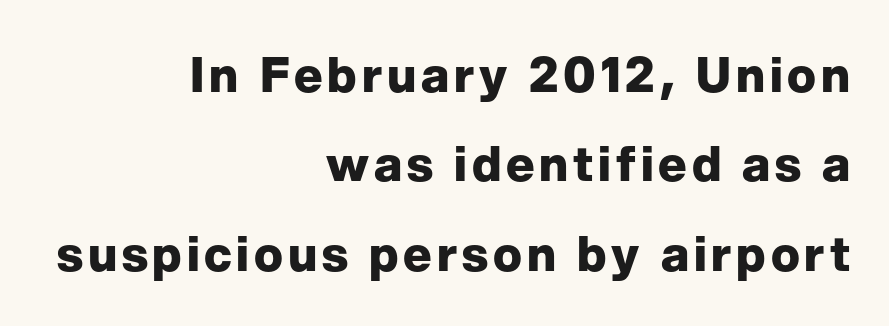
{"serif": "no", "italic": "no", "bold": "yes", "weight": "heavy", "width": "normal", "stroke_contrast": "low", "x_height": "medium", "monospaced": "no", "underline": "no", "align": "right", "line_spacing_ratio": 1.86, "glyph_px": 48}
